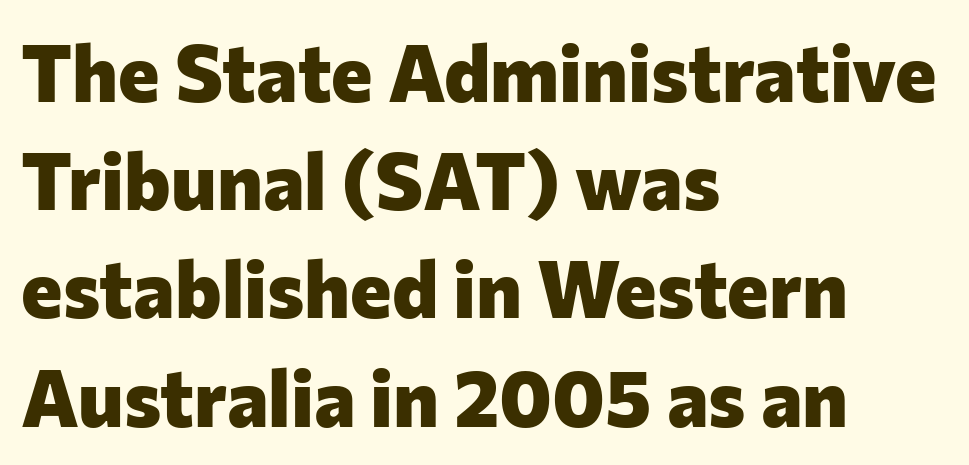
The image shows 79 px heavy sans-serif type, upright; set left-aligned, normal line spacing (1.37x), normal letter spacing, not underlined; low stroke contrast and a medium x-height.
